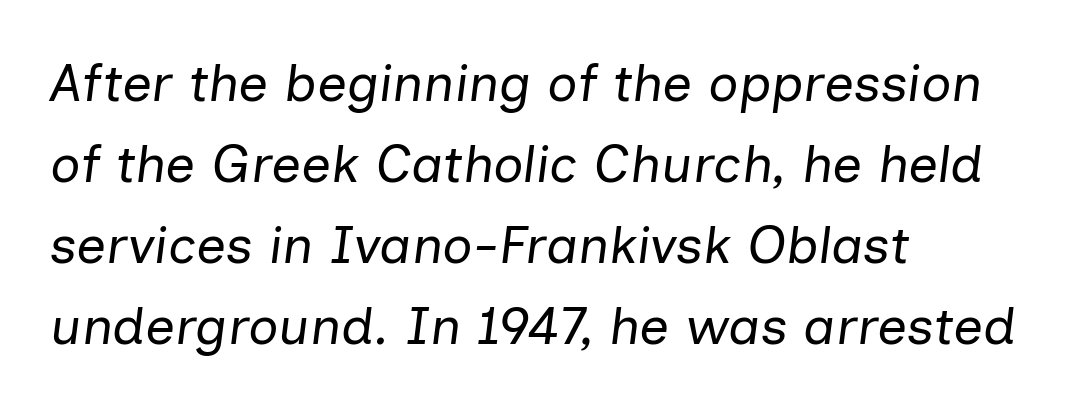
{"italic": "yes", "lean": "right", "slant_degrees": 7, "bold": "no", "weight": "regular", "width": "normal", "stroke_contrast": "low", "x_height": "medium", "monospaced": "no", "underline": "no", "align": "left", "line_spacing": "normal", "line_spacing_ratio": 1.53, "letter_spacing": "normal", "letter_spacing_em": 0.0, "glyph_px": 53}
